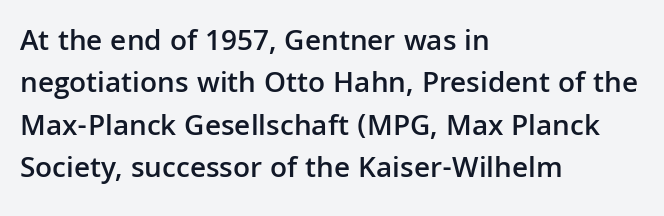
Moderately thickened strokes mark this as semibold type. Think of a printed novel: that variable character pitch is what you see here. Upright lettering throughout. The vertical gap from one line to the next is medium.
